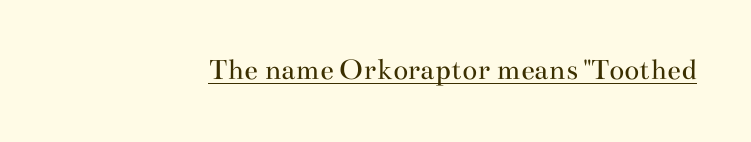
The image shows 31 px regular-weight, wide serif type, upright; set normal letter spacing, underlined; medium stroke contrast and a small x-height.
